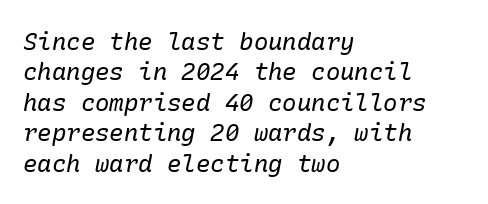
The image shows 24 px text type, italic (leaning right); set left-aligned, normal line spacing (1.27x), normal letter spacing, not underlined.
